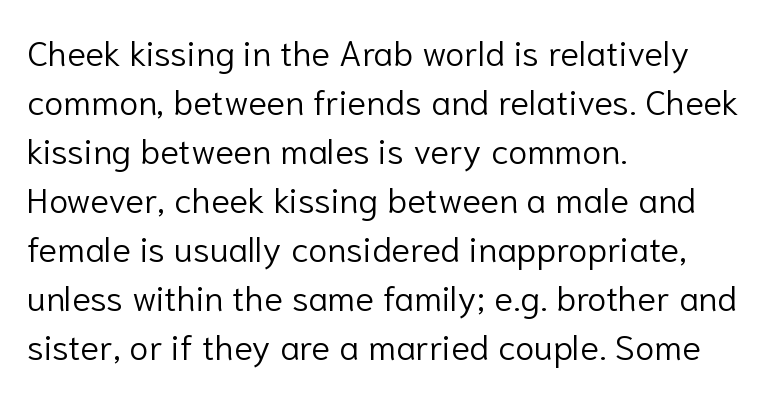
The image shows 35 px light sans-serif type, upright; set left-aligned, normal line spacing (1.4x), normal letter spacing, not underlined; low stroke contrast and a medium x-height.
